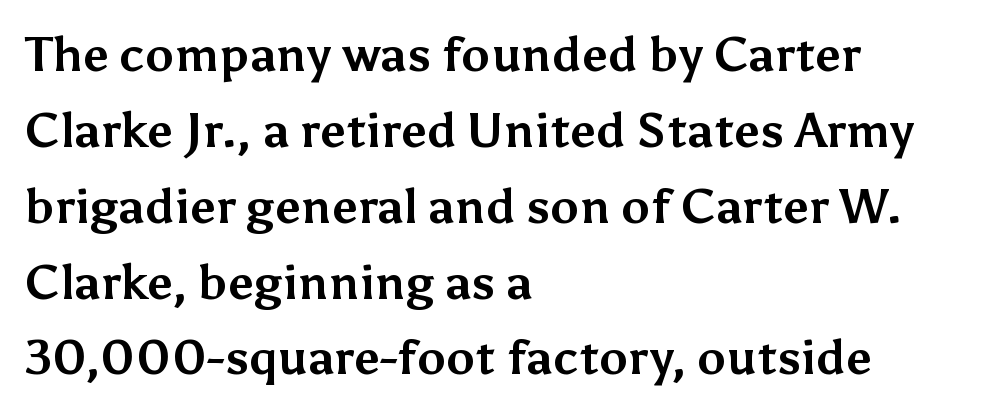
Q: Is the text bold? A: Yes.
Q: Is the text italic (slanted)? A: No, it is upright.
Q: Is the typeface a serif or a sans-serif typeface? A: Sans-serif.
Q: Is the text underlined? A: No.
Q: How is the paragraph aligned? A: Left-aligned.
Q: Is the spacing between letters normal or unusually wide? A: Normal.
Q: Is the spacing between lines tight, normal or loose? A: Normal.
Q: Width (condensed, normal, or wide)? A: Normal.
Q: Stroke contrast? A: Medium.
Q: x-height? A: Medium.
Q: Monospaced? A: No.
